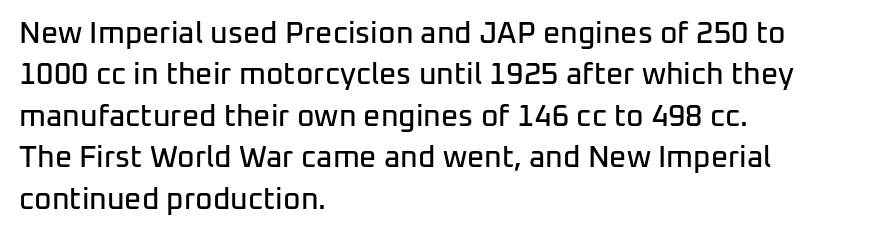
The image shows 30 px sans-serif type, upright; set left-aligned, normal line spacing (1.38x), normal letter spacing, not underlined; low stroke contrast and a medium x-height.
